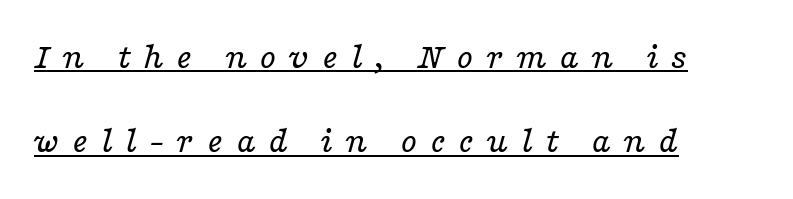
Q: Is the text bold? A: No.
Q: Is the text italic (slanted)? A: Yes, it leans right by about 16 degrees.
Q: Is the typeface a serif or a sans-serif typeface? A: Serif.
Q: Is the text underlined? A: Yes.
Q: How is the paragraph aligned? A: Left-aligned.
Q: Is the spacing between letters normal or unusually wide? A: Unusually wide.
Q: Is the spacing between lines tight, normal or loose? A: Loose.
Q: Width (condensed, normal, or wide)? A: Wide.
Q: Stroke contrast? A: Low.
Q: x-height? A: Medium.
Q: Monospaced? A: No.
